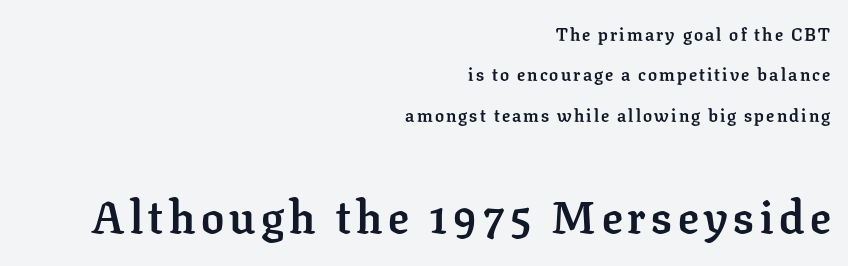
Q: Is the text bold? A: Yes.
Q: Is the text italic (slanted)? A: No, it is upright.
Q: Is the typeface a serif or a sans-serif typeface? A: Serif.
Q: Is the text underlined? A: No.
Q: How is the paragraph aligned? A: Right-aligned.
Q: Is the spacing between lines tight, normal or loose? A: Loose.
Q: Which block of text is set in a larger size, the first (top) or the second (bottom)? A: The second (bottom) one.
Q: Width (condensed, normal, or wide)? A: Normal.
Q: Stroke contrast? A: Low.
Q: x-height? A: Medium.
Q: Monospaced? A: No.
